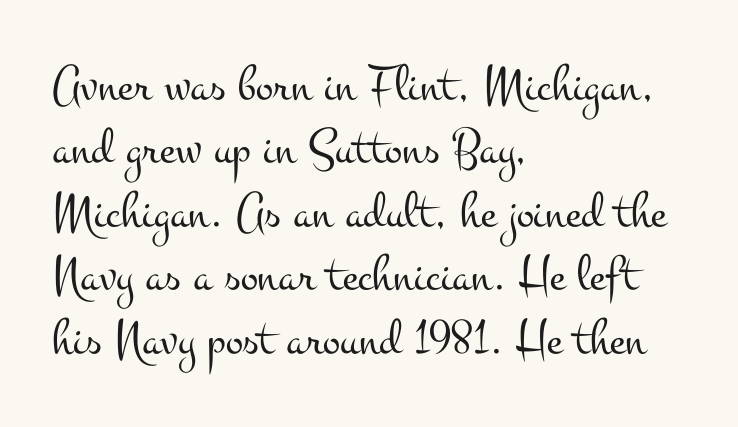
Q: Is the text bold? A: No.
Q: Is the text italic (slanted)? A: Yes.
Q: Is the typeface a serif or a sans-serif typeface? A: Serif.
Q: Is the text underlined? A: No.
Q: How is the paragraph aligned? A: Left-aligned.
Q: Is the spacing between letters normal or unusually wide? A: Normal.
Q: Width (condensed, normal, or wide)? A: Wide.
Q: Stroke contrast? A: Medium.
Q: x-height? A: Small.
Q: Monospaced? A: No.
